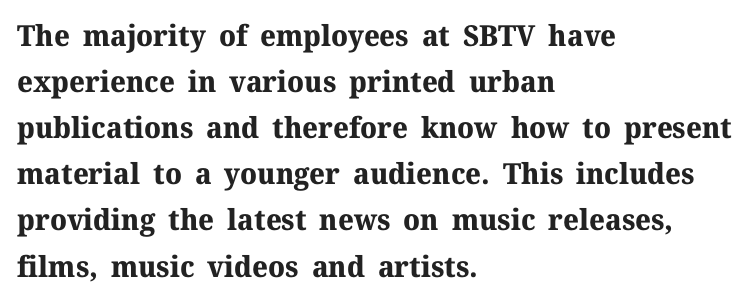
Q: Is the text bold? A: Yes.
Q: Is the text italic (slanted)? A: No, it is upright.
Q: Is the typeface a serif or a sans-serif typeface? A: Serif.
Q: Is the text underlined? A: No.
Q: How is the paragraph aligned? A: Left-aligned.
Q: Is the spacing between letters normal or unusually wide? A: Normal.
Q: Is the spacing between lines tight, normal or loose? A: Normal.
Q: Width (condensed, normal, or wide)? A: Normal.
Q: Stroke contrast? A: Medium.
Q: x-height? A: Medium.
Q: Monospaced? A: No.
